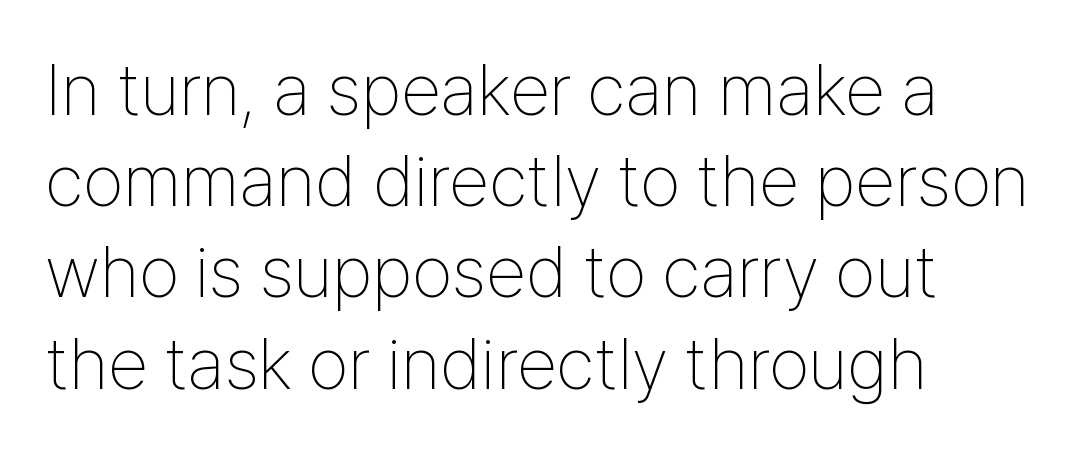
The image shows 73 px thin, condensed sans-serif type, upright; set left-aligned, normal line spacing (1.25x), normal letter spacing, not underlined; low stroke contrast and a medium x-height.
